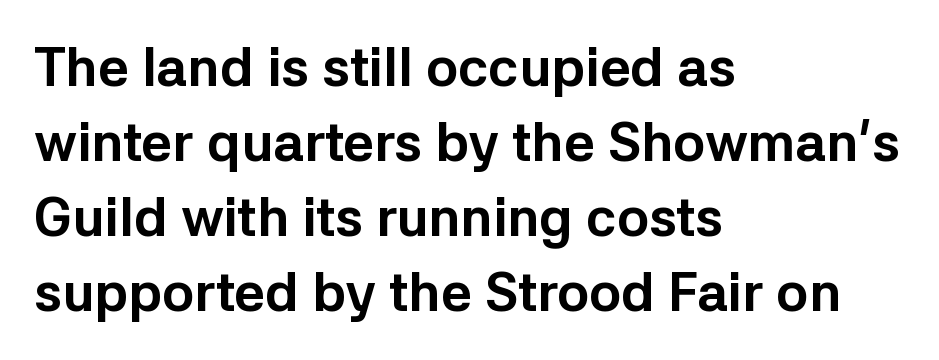
The image shows 54 px bold sans-serif type, upright; set left-aligned, normal line spacing (1.39x), normal letter spacing, not underlined; low stroke contrast and a medium x-height.
